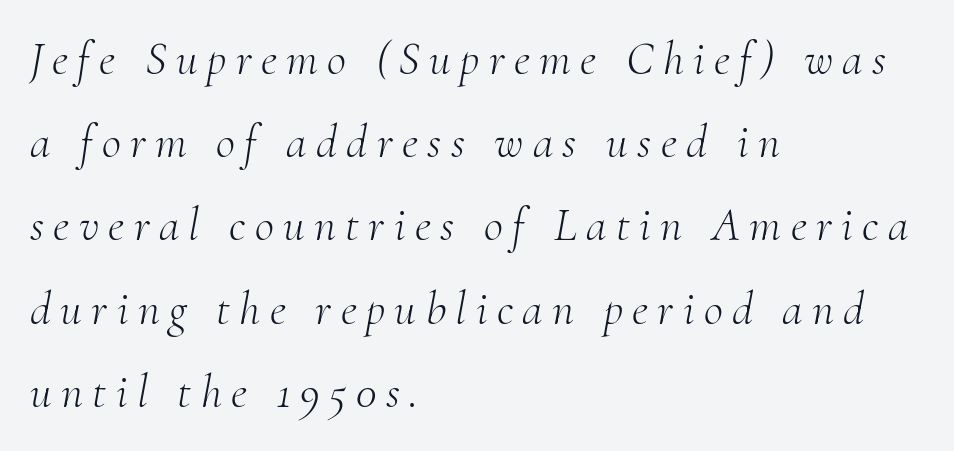
Q: Is the text bold? A: No.
Q: Is the text italic (slanted)? A: Yes, it leans right by about 10 degrees.
Q: Is the typeface a serif or a sans-serif typeface? A: Serif.
Q: Is the text underlined? A: No.
Q: How is the paragraph aligned? A: Left-aligned.
Q: Is the spacing between letters normal or unusually wide? A: Unusually wide.
Q: Width (condensed, normal, or wide)? A: Normal.
Q: Stroke contrast? A: Medium.
Q: x-height? A: Small.
Q: Monospaced? A: No.
